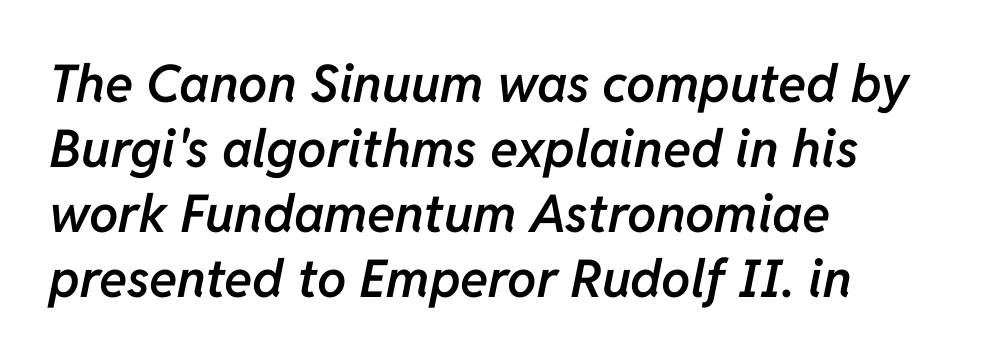
Typesetter's note: demi weight, one step under bold. Standard letterfit; no display-style spreading of the glyphs. Notice how descenders clear the ascenders below comfortably — that's standard leading. Do the characters align in a grid? No, the font is proportional.
